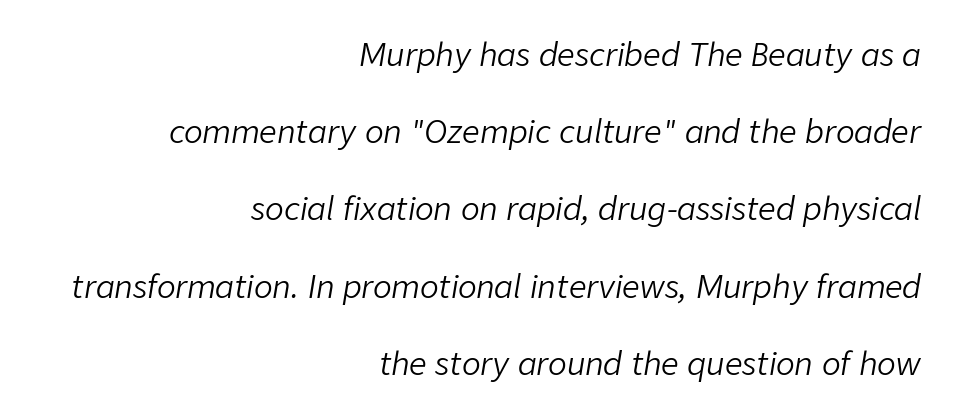
The image shows 31 px light type, italic (leaning right); set right-aligned, loose line spacing (2.49x), normal letter spacing, not underlined; low stroke contrast and a medium x-height.
